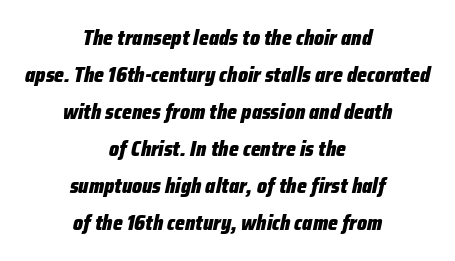
{"italic": "yes", "lean": "right", "slant_degrees": 12, "bold": "yes", "underline": "no", "align": "center", "line_spacing_ratio": 1.76, "letter_spacing": "normal", "letter_spacing_em": 0.0, "glyph_px": 21}
